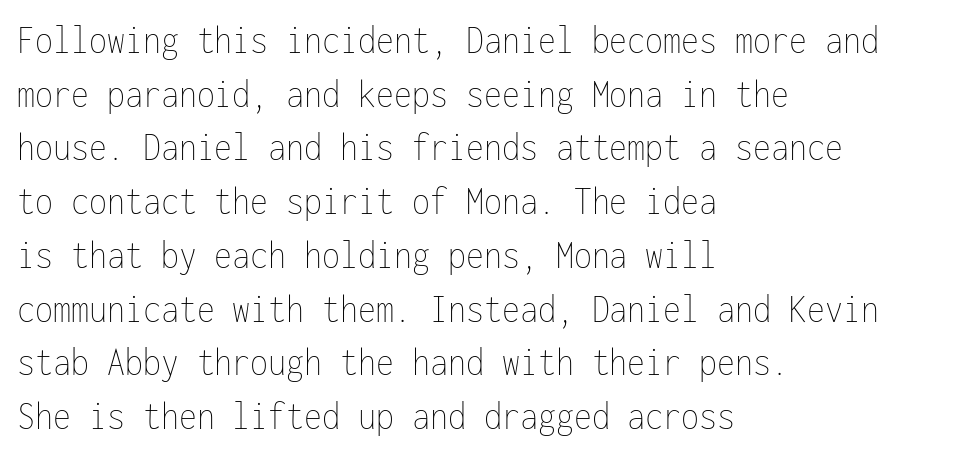
The passage shown is typed in a monospace face where columns stay perfectly aligned. No word sits above an underline. The letterforms sit at book weight or below. The specimen reads as upright at a glance. The text block is weighted toward the left margin, trailing off unevenly rightward.
